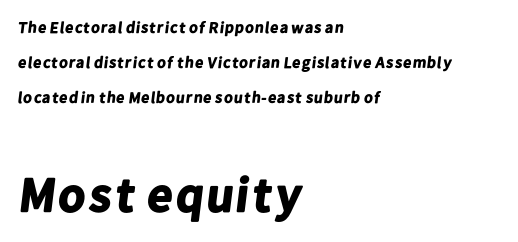
The letters advance in unequal steps, a hallmark of proportional type. Leading is clearly above the norm, producing a sparse column. Anything drawn beneath the words? Only blank space. This is sans-serif lettering, the kind often seen on screens and signage. The rendering enlarges the type as you move from the upper chunk to the lower.
